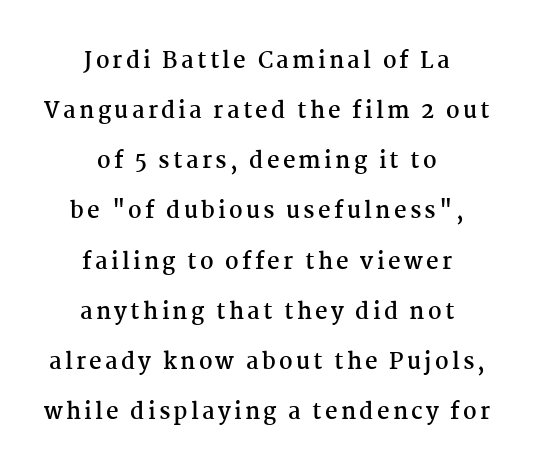
Nope, not italic — everything's standing straight. The whitespace from short lines is split evenly between both sides. The area under the type is left untouched. Plenty of ink on the page — the face is bold. Compared with typical paragraphs, the rows here are farther apart.
